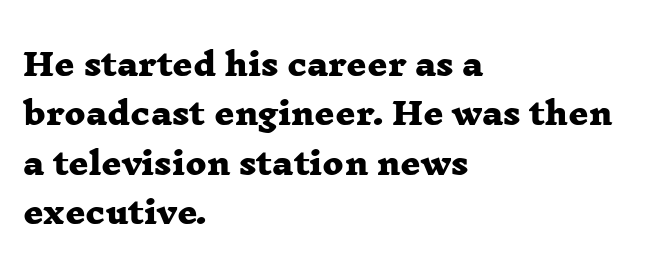
There is no visible air inserted between adjacent glyphs. Weight: bold. The typeface chosen for these lines features serifs. The passage is arranged the way most books set body copy — flush left. One glance says typical: line gaps are just what's usual. The face used here is proportionally spaced, like ordinary book or web type.
